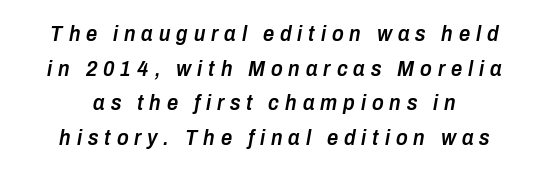
Weight: semibold (demi). The horizontal fit of the characters is loose and conspicuously gappy. The setting favours the middle, as headings and verse often do. The space directly below the letters is spotless. When letters slant like this, we call the style italic.
